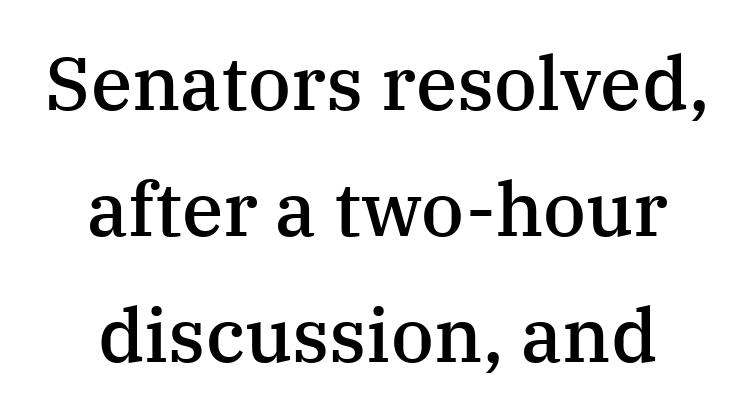
Q: Is the text bold? A: Semi-bold.
Q: Is the text italic (slanted)? A: No, it is upright.
Q: Is the typeface a serif or a sans-serif typeface? A: Serif.
Q: Is the text underlined? A: No.
Q: How is the paragraph aligned? A: Centered.
Q: Is the spacing between letters normal or unusually wide? A: Normal.
Q: Is the spacing between lines tight, normal or loose? A: Normal.
Q: Width (condensed, normal, or wide)? A: Normal.
Q: Stroke contrast? A: Medium.
Q: x-height? A: Medium.
Q: Monospaced? A: No.
